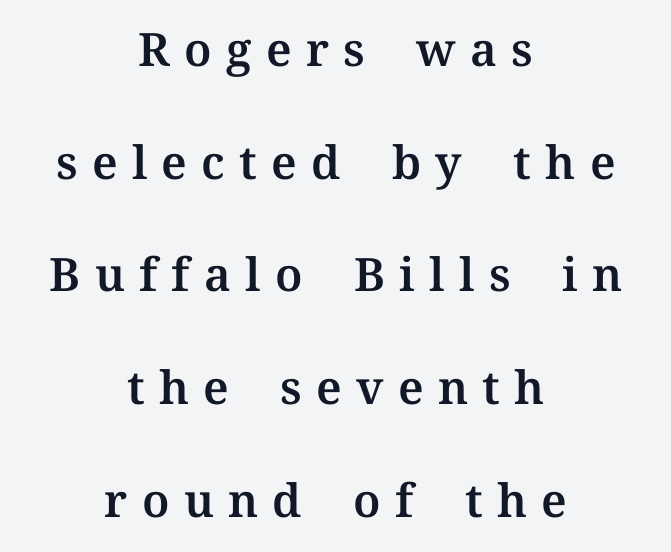
{"serif": "yes", "italic": "no", "width": "normal", "stroke_contrast": "medium", "x_height": "medium", "monospaced": "no", "underline": "no", "align": "center", "line_spacing": "loose", "line_spacing_ratio": 2.45, "letter_spacing": "wide", "letter_spacing_em": 0.31, "glyph_px": 46}
